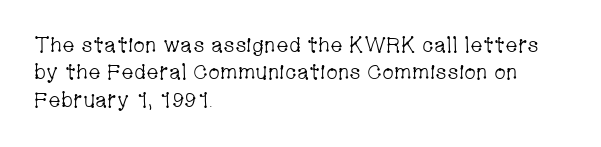
The image shows 21 px text type, upright; set left-aligned, normal line spacing (1.3x), normal letter spacing, not underlined.
